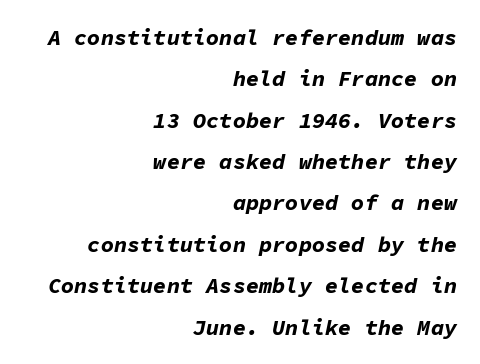
The image shows 22 px bold type, italic (leaning right); set right-aligned, line spacing 1.88x, normal letter spacing, not underlined.
